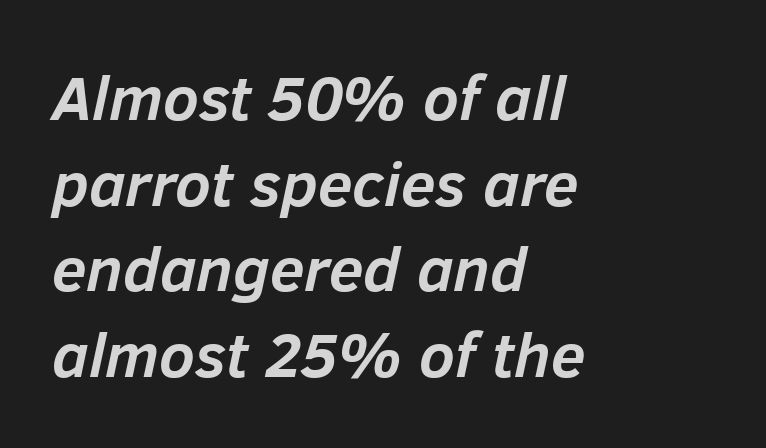
The image shows 63 px semibold type, italic (leaning right); set left-aligned, normal line spacing (1.36x), normal letter spacing, not underlined; low stroke contrast and a medium x-height.
